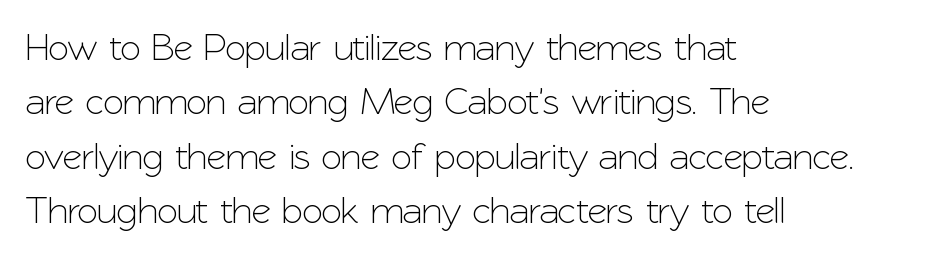
Q: Is the text italic (slanted)? A: No, it is upright.
Q: Is the typeface a serif or a sans-serif typeface? A: Sans-serif.
Q: Is the text underlined? A: No.
Q: How is the paragraph aligned? A: Left-aligned.
Q: Is the spacing between letters normal or unusually wide? A: Normal.
Q: Is the spacing between lines tight, normal or loose? A: Normal.
Q: Width (condensed, normal, or wide)? A: Normal.
Q: Stroke contrast? A: Low.
Q: x-height? A: Medium.
Q: Monospaced? A: No.
